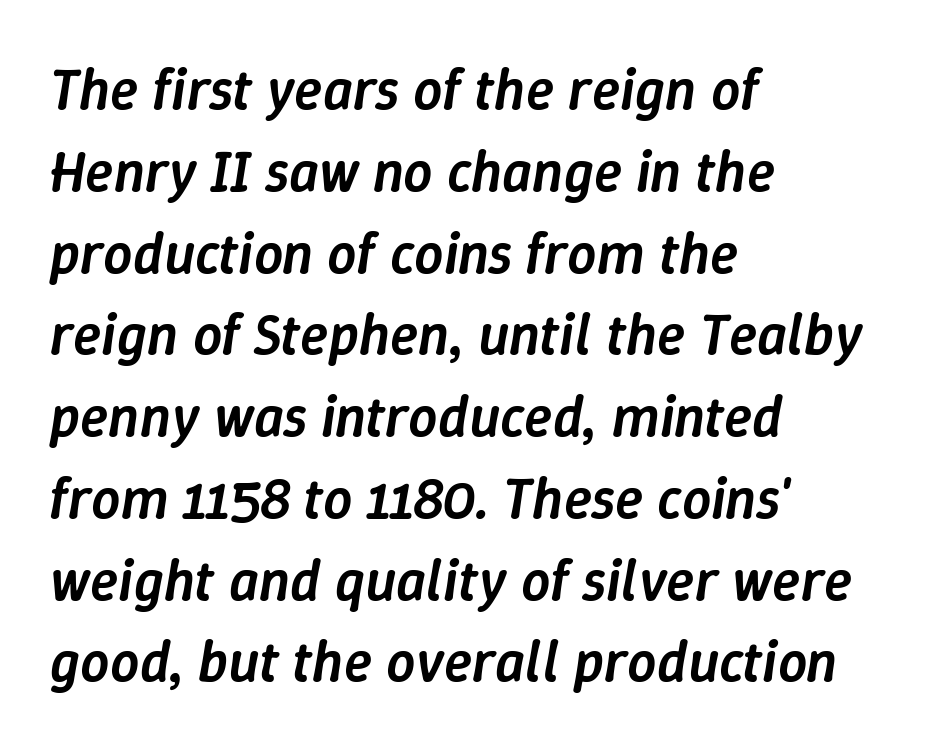
{"italic": "yes", "lean": "right", "slant_degrees": 9, "bold": "semi", "weight": "semibold", "width": "normal", "stroke_contrast": "low", "x_height": "medium", "monospaced": "no", "underline": "no", "align": "left", "line_spacing": "normal", "line_spacing_ratio": 1.41, "letter_spacing": "normal", "letter_spacing_em": 0.0, "glyph_px": 58}
